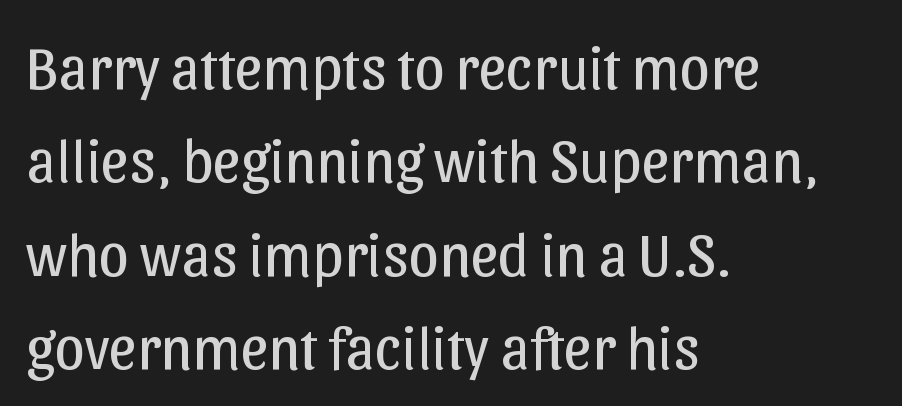
The image shows 61 px regular-weight sans-serif type, upright; set left-aligned, normal line spacing (1.53x), normal letter spacing, not underlined; low stroke contrast and a medium x-height.
